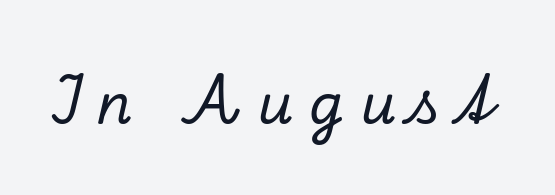
Q: Is the text italic (slanted)? A: Yes, it leans right by about 13 degrees.
Q: Is the typeface a serif or a sans-serif typeface? A: Serif.
Q: Is the text underlined? A: No.
Q: Is the spacing between letters normal or unusually wide? A: Unusually wide.
Q: Width (condensed, normal, or wide)? A: Normal.
Q: Stroke contrast? A: Low.
Q: x-height? A: Small.
Q: Monospaced? A: No.
